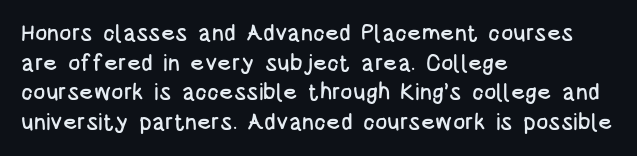
Descenders are the only things crossing below the line. A classic flush-left, rag-right setting is used for this passage. Upright lettering throughout. Quick note: interline space is typical. Letter spacing: default.
